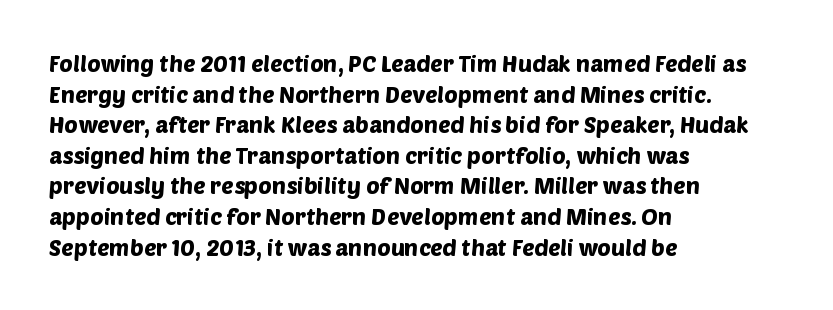
Q: Is the text underlined? A: No.
Q: How is the paragraph aligned? A: Left-aligned.
Q: Is the spacing between letters normal or unusually wide? A: Normal.
Q: Is the spacing between lines tight, normal or loose? A: Normal.
